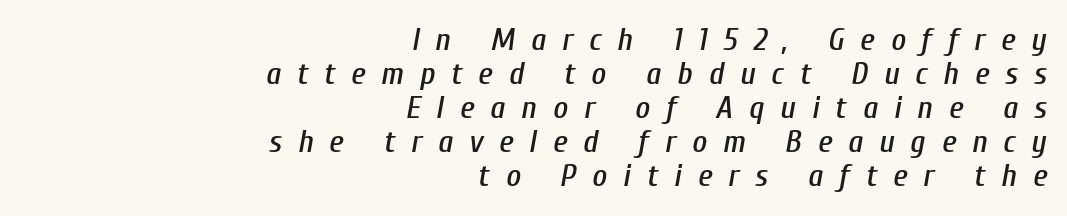
The image shows 32 px condensed type, italic (leaning right); set right-aligned, tight line spacing (1.06x), unusually wide letter spacing (+0.5 em), not underlined; low stroke contrast and a medium x-height.
